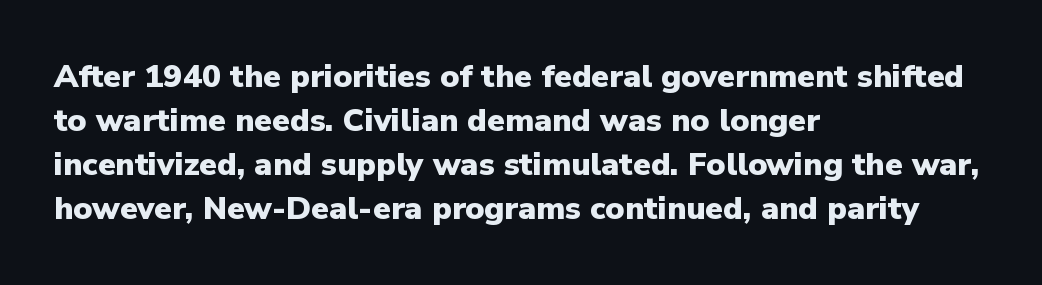
Notice how thick the strokes are: this is what a full bold looks like. What stands out about the letter spacing? Nothing — it is the standard amount. The typeface chosen for these lines omits serifs. The lettering holds an erect, upright posture throughout. Visually the block forms a straight wall on the left and a jagged coastline on the right.
